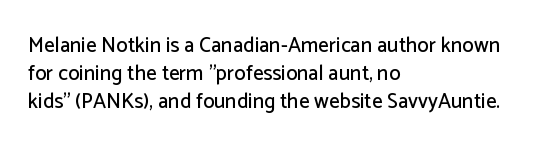
Q: Is the text italic (slanted)? A: No, it is upright.
Q: Is the text underlined? A: No.
Q: How is the paragraph aligned? A: Left-aligned.
Q: Is the spacing between letters normal or unusually wide? A: Normal.
Q: Is the spacing between lines tight, normal or loose? A: Normal.
